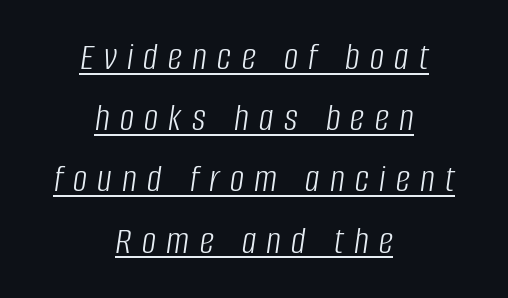
Q: Is the text bold? A: No.
Q: Is the text italic (slanted)? A: Yes, it leans right by about 8 degrees.
Q: Is the text underlined? A: Yes.
Q: How is the paragraph aligned? A: Centered.
Q: Is the spacing between letters normal or unusually wide? A: Unusually wide.
Q: Is the spacing between lines tight, normal or loose? A: Normal.
Q: Width (condensed, normal, or wide)? A: Condensed.
Q: Stroke contrast? A: Low.
Q: x-height? A: Large.
Q: Monospaced? A: No.
